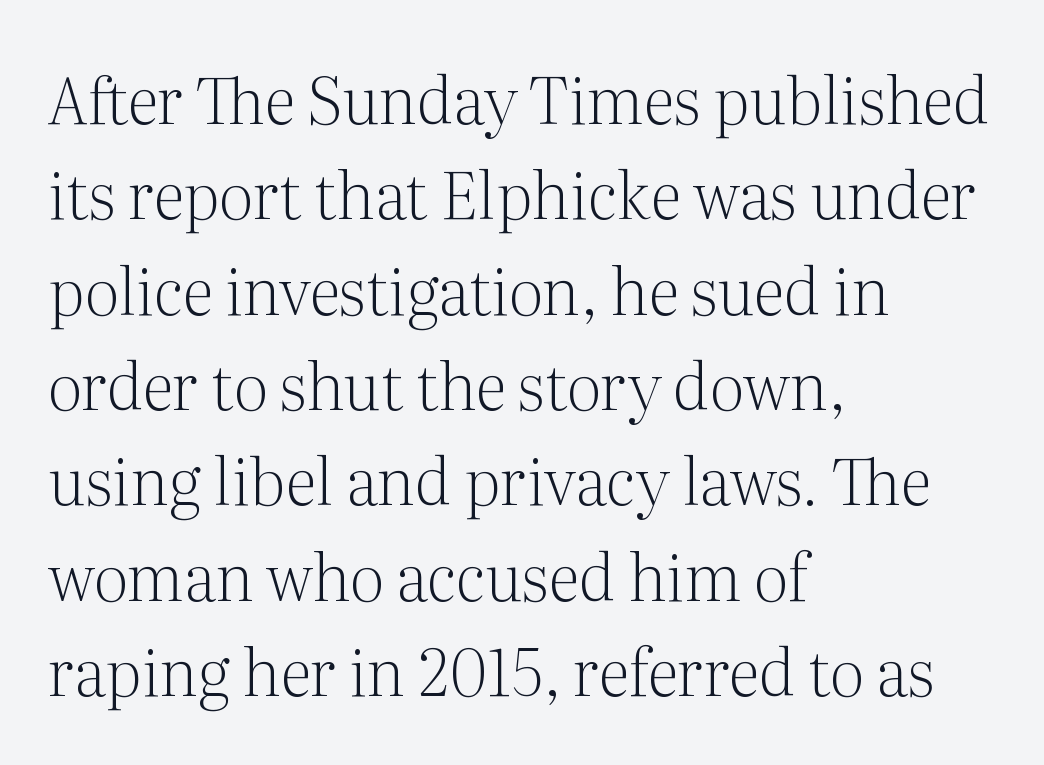
{"serif": "yes", "italic": "no", "bold": "no", "weight": "light", "width": "normal", "stroke_contrast": "medium", "x_height": "medium", "monospaced": "no", "underline": "no", "align": "left", "line_spacing": "normal", "line_spacing_ratio": 1.49, "letter_spacing": "normal", "letter_spacing_em": 0.0, "glyph_px": 64}
